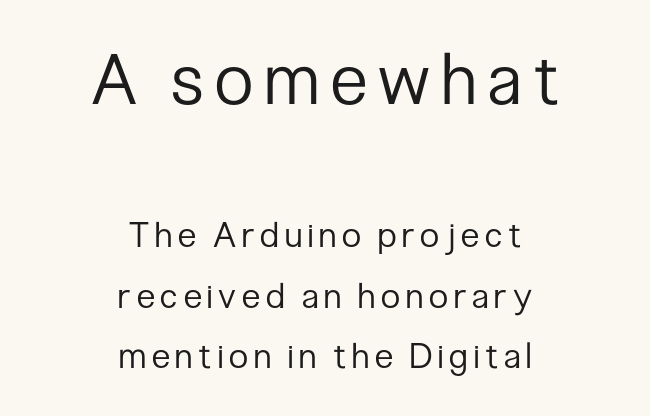
{"serif": "no", "italic": "no", "bold": "no", "weight": "regular", "width": "condensed", "stroke_contrast": "low", "x_height": "medium", "monospaced": "no", "underline": "no", "align": "center", "line_spacing_ratio": 1.72, "larger_block": "first", "size_ratio": 2.0, "glyph_px": 70}
